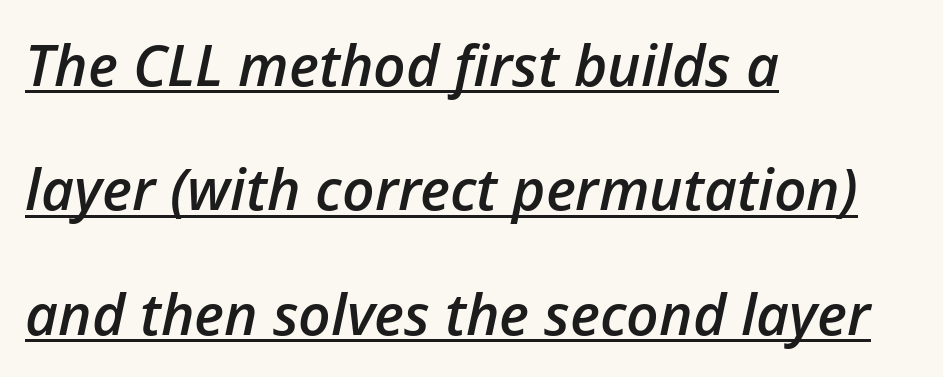
{"italic": "yes", "lean": "right", "slant_degrees": 12, "bold": "semi", "weight": "semibold", "width": "normal", "stroke_contrast": "low", "x_height": "medium", "monospaced": "no", "underline": "yes", "align": "left", "line_spacing": "loose", "line_spacing_ratio": 2.18, "letter_spacing": "normal", "letter_spacing_em": 0.0, "glyph_px": 57}
